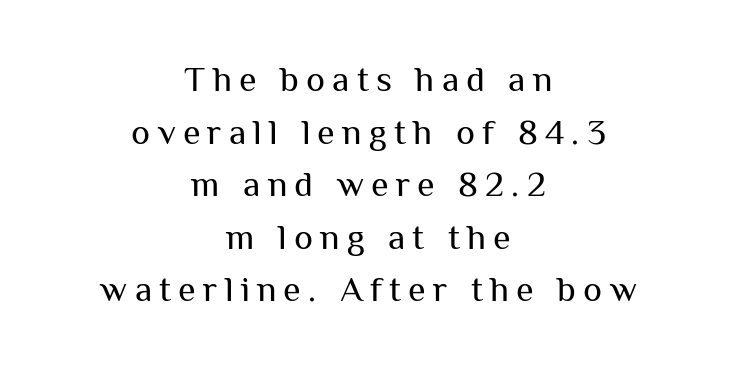
The image shows 36 px regular-weight sans-serif type, upright; set centered, normal line spacing (1.46x), unusually wide letter spacing (+0.2 em), not underlined; medium stroke contrast and a medium x-height.
